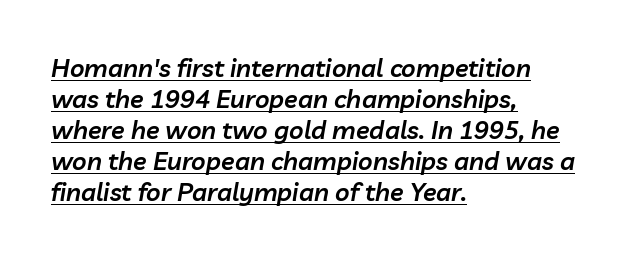
The image shows 25 px text type, italic (leaning right); set left-aligned, line spacing 1.24x, normal letter spacing, underlined.
